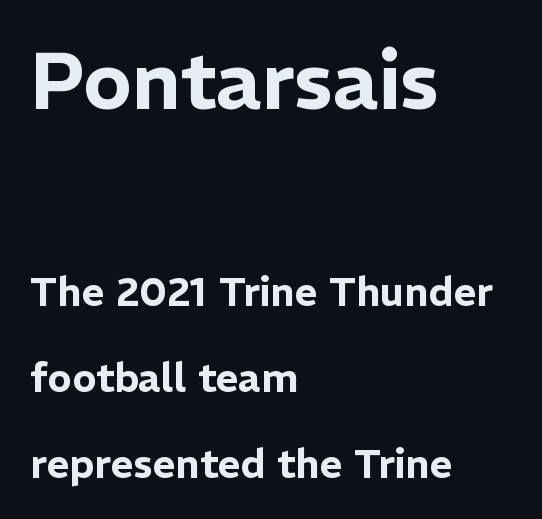
Typeset ragged right — the left edge is the straight one. Is this a fixed-width face? No — the glyphs have proportional, varying widths. Does the type have serifs? No, each stem ends abruptly. Lines of text with bare space underneath. Quick note: not italic, upright.
